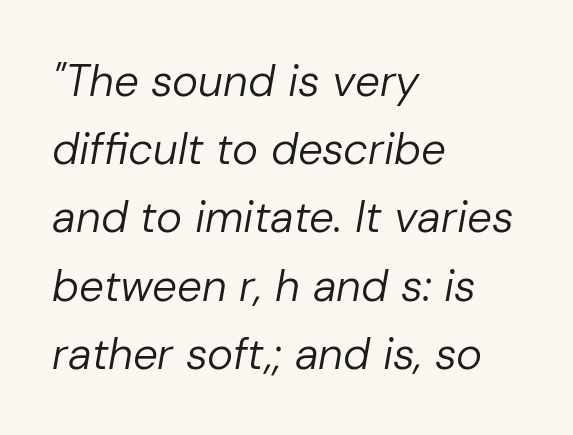
Q: Is the text bold? A: No.
Q: Is the text italic (slanted)? A: Yes, it leans right by about 10 degrees.
Q: Is the text underlined? A: No.
Q: How is the paragraph aligned? A: Left-aligned.
Q: Is the spacing between letters normal or unusually wide? A: Normal.
Q: Is the spacing between lines tight, normal or loose? A: Normal.
Q: Width (condensed, normal, or wide)? A: Normal.
Q: Stroke contrast? A: Low.
Q: x-height? A: Medium.
Q: Monospaced? A: No.
